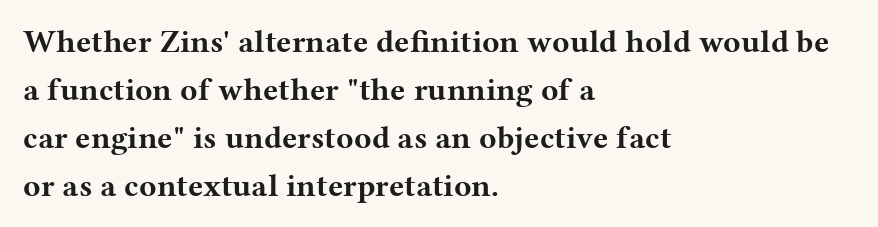
Q: Is the text bold? A: Yes.
Q: Is the text italic (slanted)? A: No, it is upright.
Q: Is the typeface a serif or a sans-serif typeface? A: Serif.
Q: Is the text underlined? A: No.
Q: How is the paragraph aligned? A: Left-aligned.
Q: Is the spacing between letters normal or unusually wide? A: Normal.
Q: Is the spacing between lines tight, normal or loose? A: Normal.
Q: Width (condensed, normal, or wide)? A: Wide.
Q: Stroke contrast? A: Medium.
Q: x-height? A: Medium.
Q: Monospaced? A: No.
